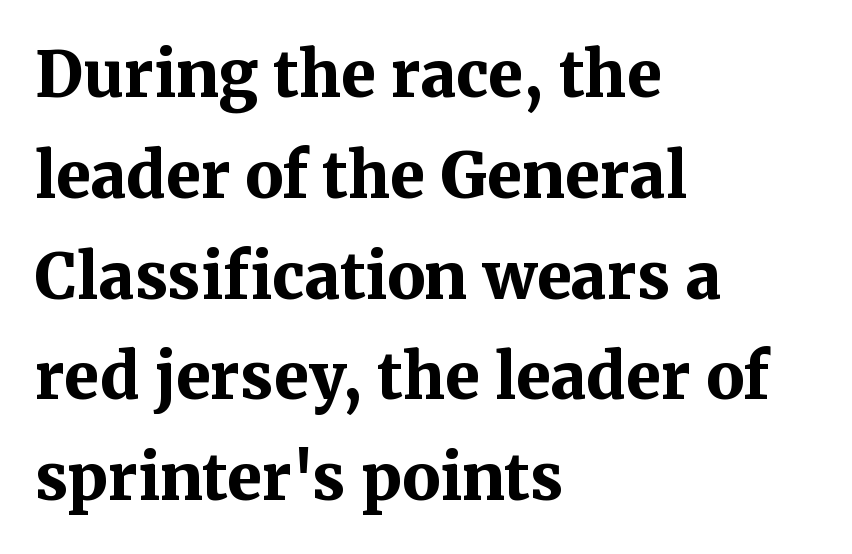
The image shows 63 px bold serif type, upright; set left-aligned, normal line spacing (1.6x), normal letter spacing, not underlined; medium stroke contrast and a medium x-height.
